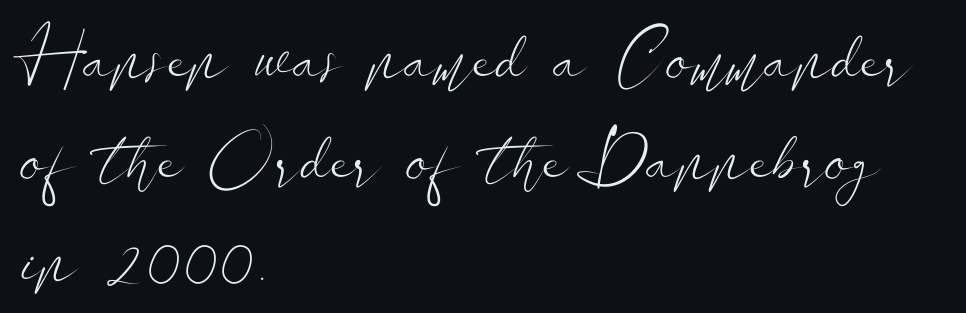
{"serif": "no", "bold": "no", "weight": "light", "width": "wide", "stroke_contrast": "low", "x_height": "small", "monospaced": "no", "underline": "no", "align": "left", "line_spacing": "normal", "line_spacing_ratio": 1.45, "letter_spacing": "normal", "letter_spacing_em": 0.0, "glyph_px": 70}
